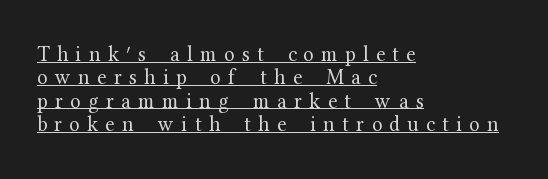
This is the regular roman posture of the typeface. The characters are drawn with everyday or finer stroke widths. Interline gaps are noticeably narrow in this sample. The letterforms stand isolated, each surrounded by extra space.
